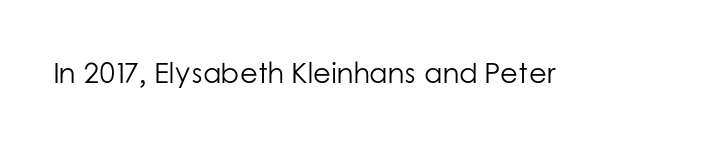
Q: Is the text bold? A: No.
Q: Is the text italic (slanted)? A: No, it is upright.
Q: Is the typeface a serif or a sans-serif typeface? A: Sans-serif.
Q: Is the text underlined? A: No.
Q: Is the spacing between letters normal or unusually wide? A: Normal.
Q: Width (condensed, normal, or wide)? A: Normal.
Q: Stroke contrast? A: Low.
Q: x-height? A: Medium.
Q: Monospaced? A: No.
